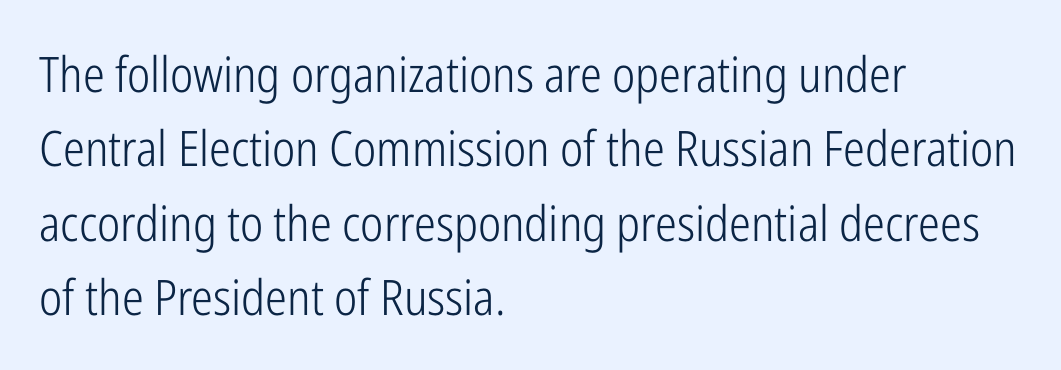
The image shows 49 px light, condensed sans-serif type, upright; set left-aligned, normal line spacing (1.52x), normal letter spacing, not underlined; low stroke contrast and a medium x-height.
